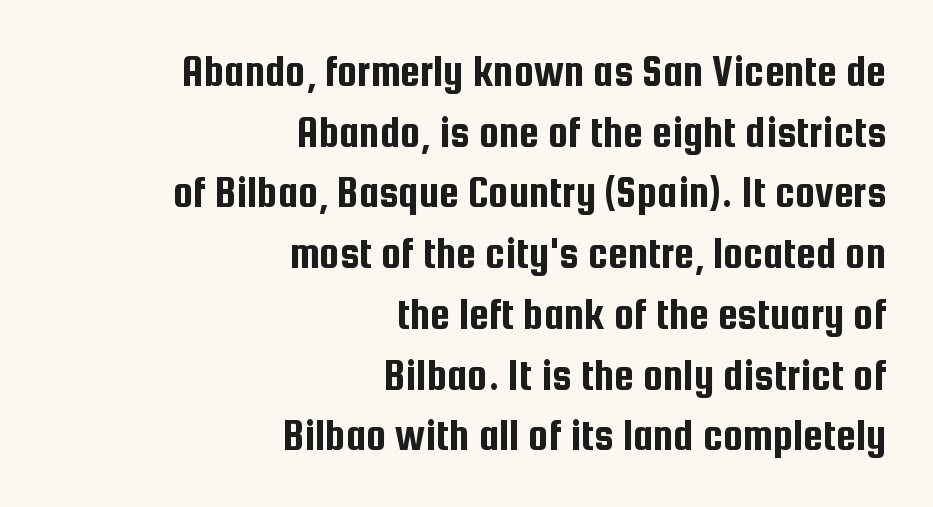
{"serif": "no", "italic": "no", "width": "condensed", "stroke_contrast": "low", "x_height": "medium", "monospaced": "no", "underline": "no", "align": "right", "line_spacing": "normal", "line_spacing_ratio": 1.35, "letter_spacing": "normal", "letter_spacing_em": 0.0, "glyph_px": 45}
